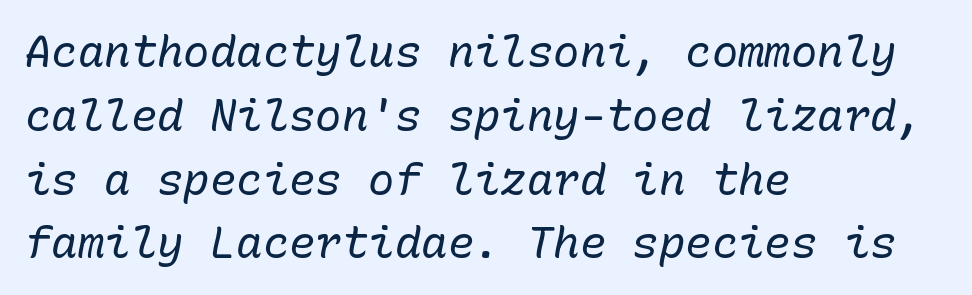
The passage shown leans; its letterforms are oblique. The passage shown is typed in a monospace face where columns stay perfectly aligned. If you drew a ruler down the left edge, every line would touch it. The typesetting does not lean heavy: it is not bold. These lines keep a tight, regular rhythm from letter to letter.
